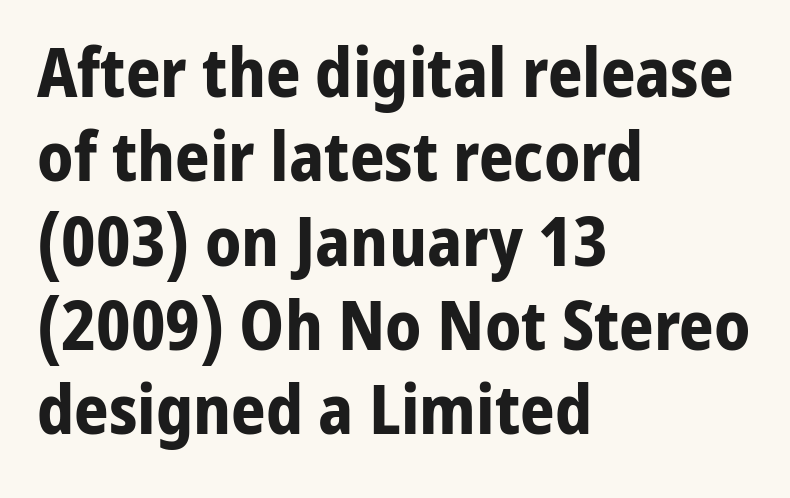
Honestly, there is no underline to notice here at all. Letterform terminals end flat and unadorned throughout the passage. Compared with typical body copy, the letter spacing here is the same. Ordinary non-slanted type is in use. Set as a true bold cut, around the 700 mark.
